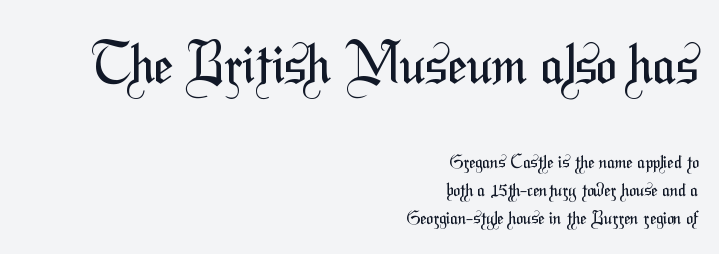
{"serif": "no", "bold": "no", "weight": "regular", "width": "condensed", "stroke_contrast": "medium", "x_height": "medium", "monospaced": "no", "underline": "no", "align": "right", "line_spacing": "normal", "line_spacing_ratio": 1.54, "letter_spacing": "normal", "letter_spacing_em": 0.0, "larger_block": "first", "size_ratio": 3.0, "glyph_px": 54}
